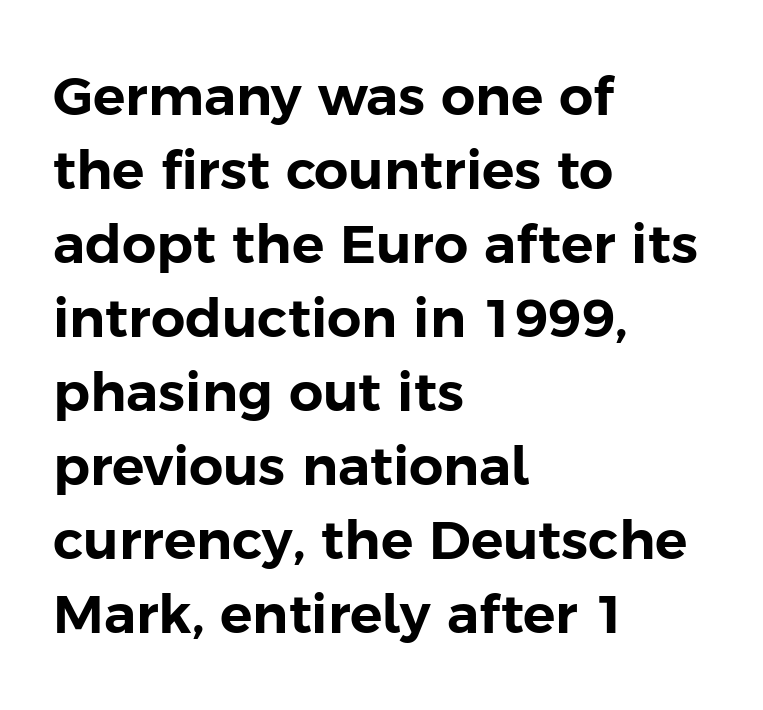
Q: Is the text italic (slanted)? A: No, it is upright.
Q: Is the typeface a serif or a sans-serif typeface? A: Sans-serif.
Q: Is the text underlined? A: No.
Q: How is the paragraph aligned? A: Left-aligned.
Q: Is the spacing between letters normal or unusually wide? A: Normal.
Q: Is the spacing between lines tight, normal or loose? A: Normal.
Q: Width (condensed, normal, or wide)? A: Normal.
Q: Stroke contrast? A: Low.
Q: x-height? A: Medium.
Q: Monospaced? A: No.
